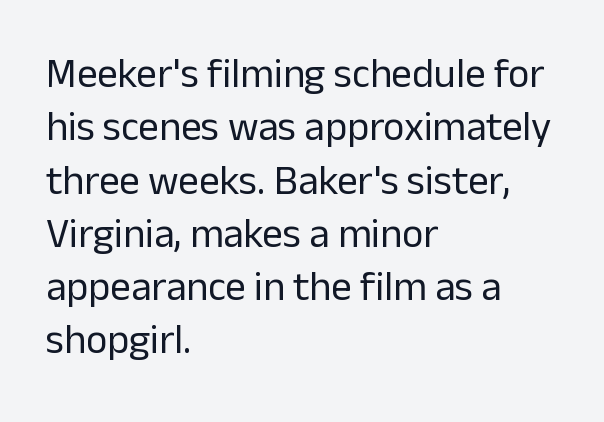
In terms of posture, this sample is upright. One glance says typical: line gaps are just what's usual. Type without underlining. The passage is arranged the way most books set body copy — flush left. This sample uses plain, unmodified letter spacing. Weight class: somewhere from thin through regular.
